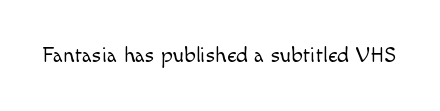
{"italic": "no", "bold": "no", "underline": "no", "letter_spacing": "normal", "letter_spacing_em": 0.0, "glyph_px": 22}
